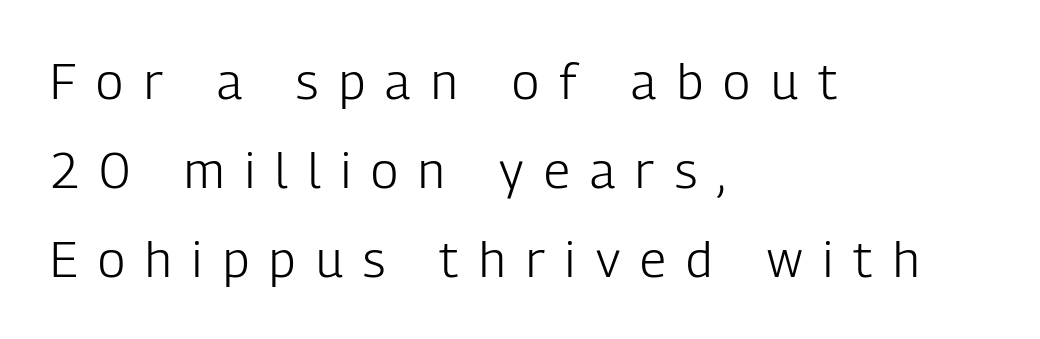
The image shows 50 px light, condensed sans-serif type, upright; set left-aligned, line spacing 1.78x, unusually wide letter spacing (+0.41 em), not underlined; low stroke contrast and a medium x-height.
